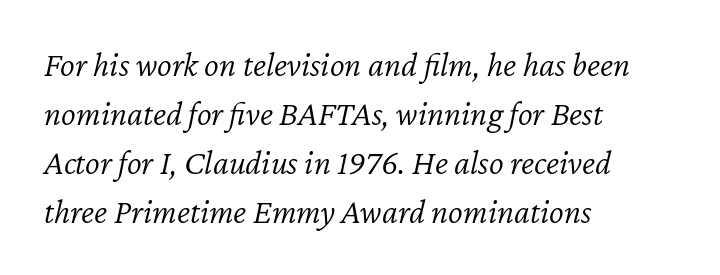
{"italic": "yes", "lean": "right", "slant_degrees": 12, "bold": "no", "weight": "light", "width": "normal", "stroke_contrast": "low", "x_height": "medium", "monospaced": "no", "underline": "no", "align": "left", "line_spacing": "normal", "line_spacing_ratio": 1.4, "letter_spacing": "normal", "letter_spacing_em": 0.0, "glyph_px": 35}
